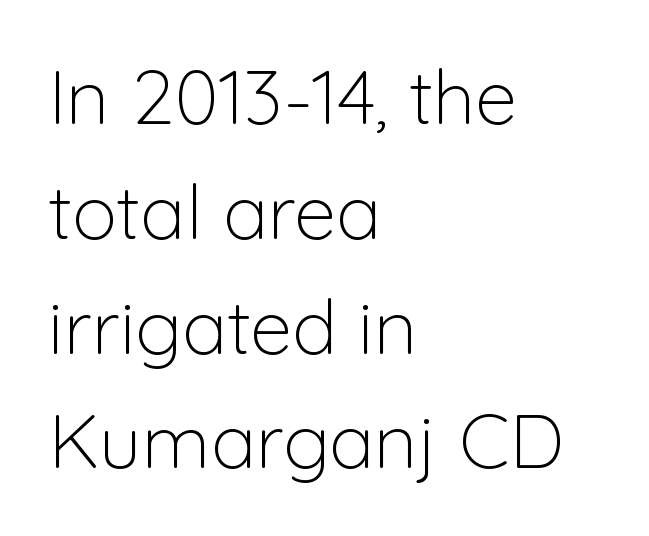
{"serif": "no", "italic": "no", "bold": "no", "weight": "light", "width": "normal", "stroke_contrast": "low", "x_height": "medium", "monospaced": "no", "underline": "no", "align": "left", "line_spacing": "normal", "line_spacing_ratio": 1.51, "letter_spacing": "normal", "letter_spacing_em": 0.0, "glyph_px": 76}
